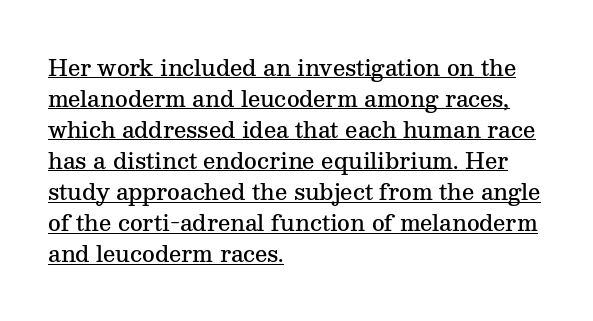
Q: Is the text bold? A: Semi-bold.
Q: Is the text italic (slanted)? A: No, it is upright.
Q: Is the text underlined? A: Yes.
Q: How is the paragraph aligned? A: Left-aligned.
Q: Is the spacing between letters normal or unusually wide? A: Normal.
Q: Is the spacing between lines tight, normal or loose? A: Normal.
